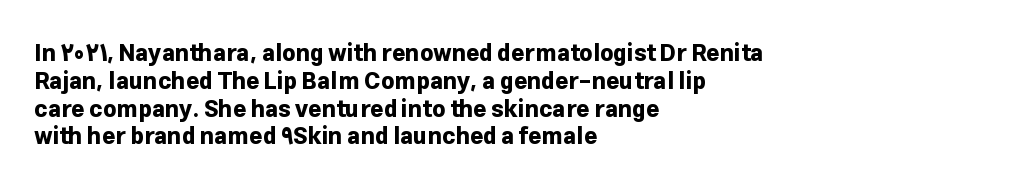
{"italic": "no", "bold": "yes", "underline": "no", "align": "left", "line_spacing_ratio": 1.21, "letter_spacing": "normal", "letter_spacing_em": 0.0, "glyph_px": 23}
